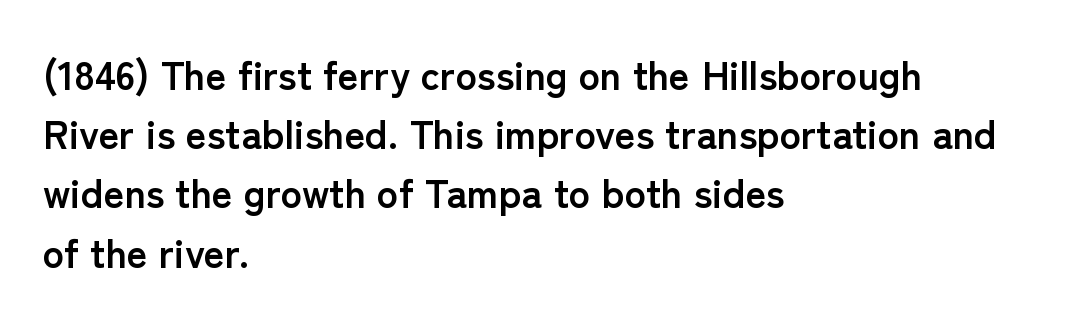
{"serif": "no", "italic": "no", "bold": "yes", "weight": "semibold", "width": "normal", "stroke_contrast": "low", "x_height": "medium", "monospaced": "no", "underline": "no", "align": "left", "line_spacing": "normal", "line_spacing_ratio": 1.48, "letter_spacing": "normal", "letter_spacing_em": 0.0, "glyph_px": 40}
